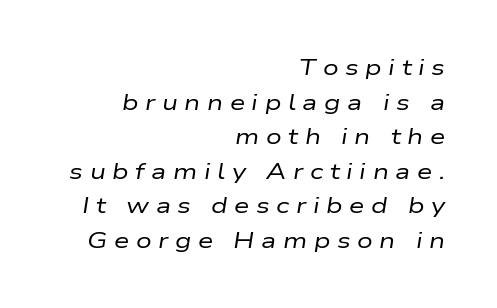
Q: Is the text bold? A: No.
Q: Is the text italic (slanted)? A: Yes, it leans right by about 9 degrees.
Q: Is the text underlined? A: No.
Q: How is the paragraph aligned? A: Right-aligned.
Q: Is the spacing between letters normal or unusually wide? A: Unusually wide.
Q: Is the spacing between lines tight, normal or loose? A: Normal.
